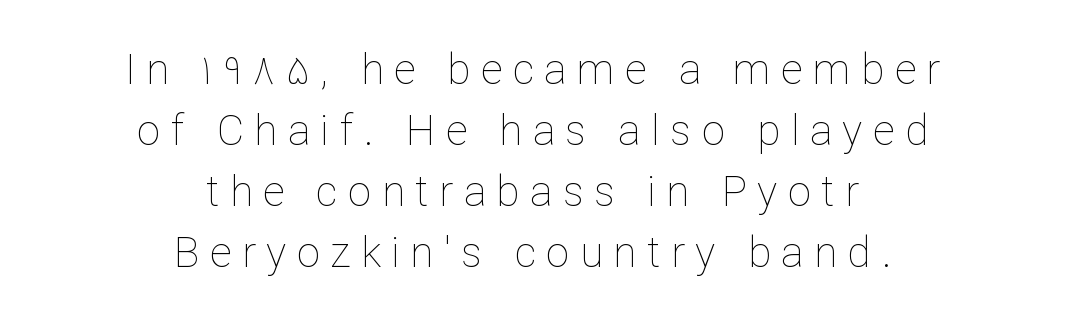
Q: Is the text bold? A: No.
Q: Is the text italic (slanted)? A: No, it is upright.
Q: Is the text underlined? A: No.
Q: How is the paragraph aligned? A: Centered.
Q: Is the spacing between letters normal or unusually wide? A: Unusually wide.
Q: Is the spacing between lines tight, normal or loose? A: Normal.
Q: Width (condensed, normal, or wide)? A: Normal.
Q: Stroke contrast? A: Low.
Q: x-height? A: Medium.
Q: Monospaced? A: No.
